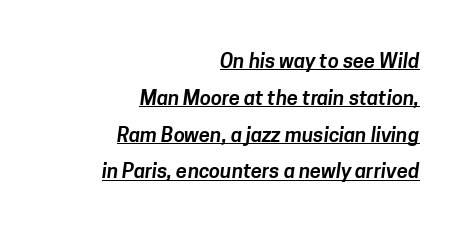
{"underline": "yes", "align": "right", "line_spacing_ratio": 1.84, "letter_spacing": "normal", "letter_spacing_em": 0.0, "glyph_px": 20}
